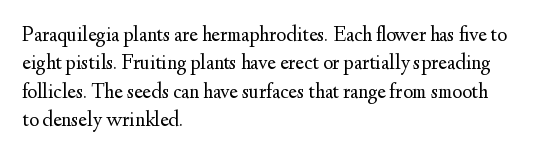
{"italic": "no", "bold": "no", "underline": "no", "align": "left", "line_spacing": "normal", "line_spacing_ratio": 1.35, "letter_spacing": "normal", "letter_spacing_em": 0.0, "glyph_px": 21}
